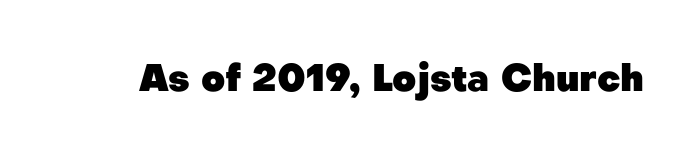
Q: Is the text bold? A: Yes.
Q: Is the text italic (slanted)? A: No, it is upright.
Q: Is the typeface a serif or a sans-serif typeface? A: Sans-serif.
Q: Is the text underlined? A: No.
Q: Is the spacing between letters normal or unusually wide? A: Normal.
Q: Width (condensed, normal, or wide)? A: Normal.
Q: Stroke contrast? A: Low.
Q: x-height? A: Medium.
Q: Monospaced? A: No.
